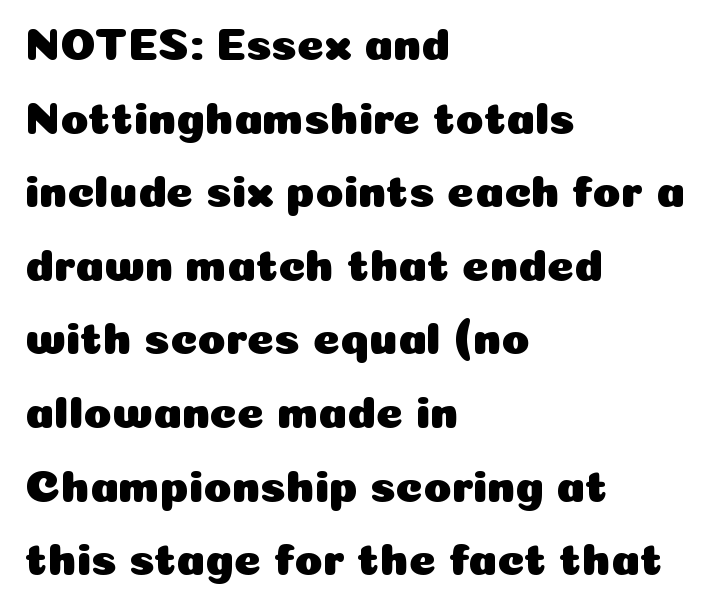
{"serif": "no", "italic": "no", "width": "normal", "stroke_contrast": "low", "x_height": "medium", "monospaced": "no", "underline": "no", "align": "left", "line_spacing": "normal", "line_spacing_ratio": 1.6, "letter_spacing": "normal", "letter_spacing_em": 0.0, "glyph_px": 46}
